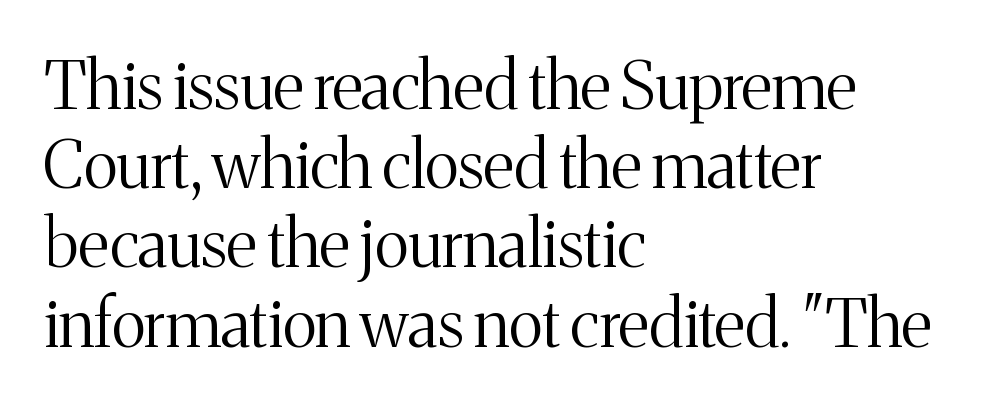
The image shows 66 px light serif type, upright; set left-aligned, line spacing 1.2x, normal letter spacing, not underlined; medium stroke contrast and a medium x-height.
